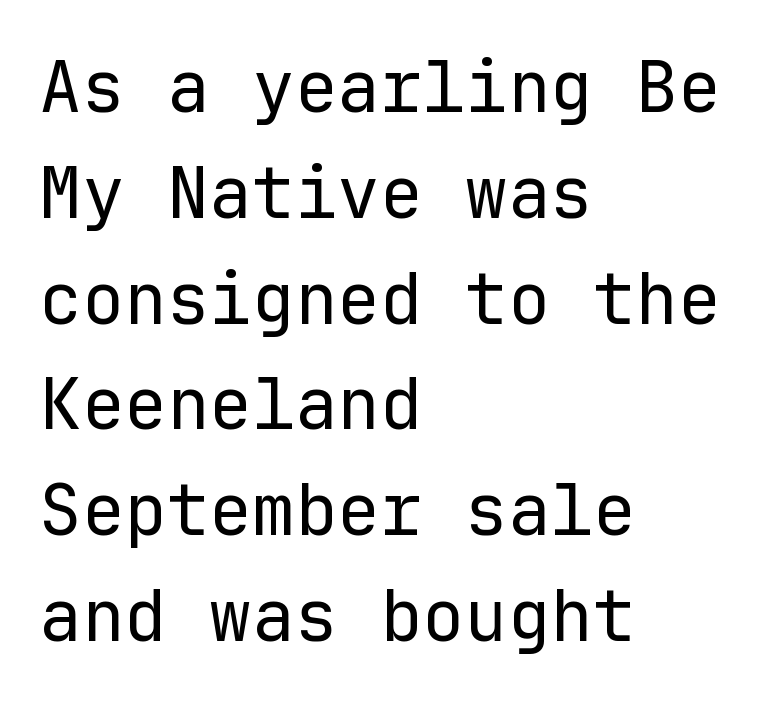
Q: Is the text bold? A: No.
Q: Is the text italic (slanted)? A: No, it is upright.
Q: Is the typeface a serif or a sans-serif typeface? A: Sans-serif.
Q: Is the text underlined? A: No.
Q: How is the paragraph aligned? A: Left-aligned.
Q: Is the spacing between letters normal or unusually wide? A: Normal.
Q: Is the spacing between lines tight, normal or loose? A: Normal.
Q: Width (condensed, normal, or wide)? A: Normal.
Q: Stroke contrast? A: Low.
Q: x-height? A: Medium.
Q: Monospaced? A: Yes.
